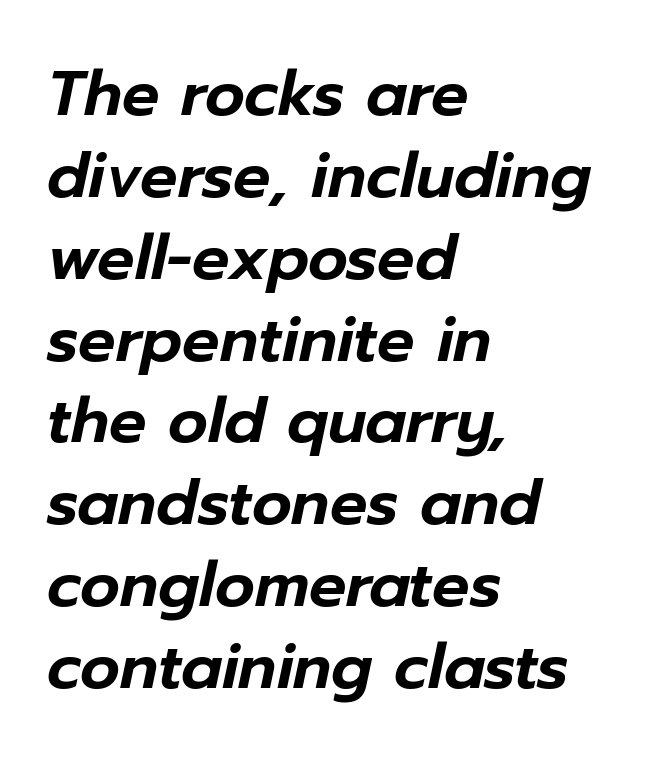
{"italic": "yes", "lean": "right", "slant_degrees": 12, "width": "normal", "stroke_contrast": "low", "x_height": "medium", "monospaced": "no", "underline": "no", "align": "left", "line_spacing": "normal", "line_spacing_ratio": 1.32, "letter_spacing": "normal", "letter_spacing_em": 0.0, "glyph_px": 62}
